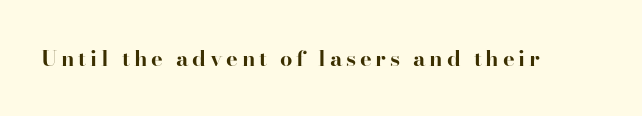
Q: Is the text bold? A: Yes.
Q: Is the text italic (slanted)? A: No, it is upright.
Q: Is the text underlined? A: No.
